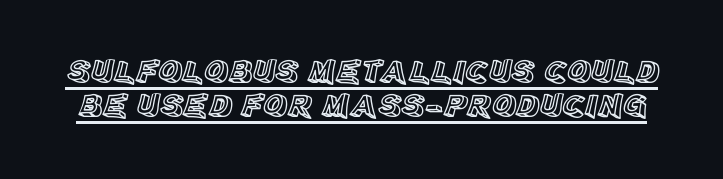
The image shows 33 px text type; set tight line spacing (1.04x), normal letter spacing, underlined; a large x-height.
